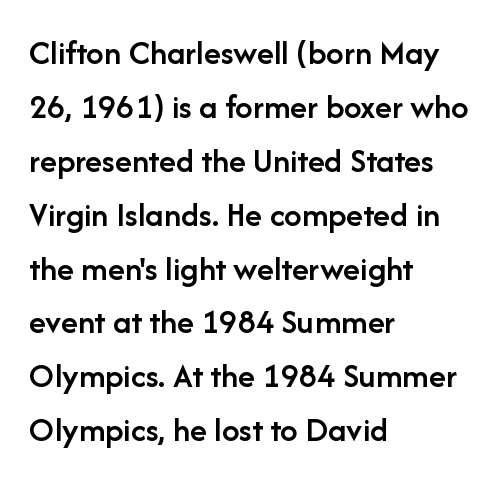
Q: Is the text bold? A: Semi-bold.
Q: Is the text italic (slanted)? A: No, it is upright.
Q: Is the typeface a serif or a sans-serif typeface? A: Sans-serif.
Q: Is the text underlined? A: No.
Q: How is the paragraph aligned? A: Left-aligned.
Q: Is the spacing between letters normal or unusually wide? A: Normal.
Q: Is the spacing between lines tight, normal or loose? A: Normal.
Q: Width (condensed, normal, or wide)? A: Normal.
Q: Stroke contrast? A: Low.
Q: x-height? A: Medium.
Q: Monospaced? A: No.
